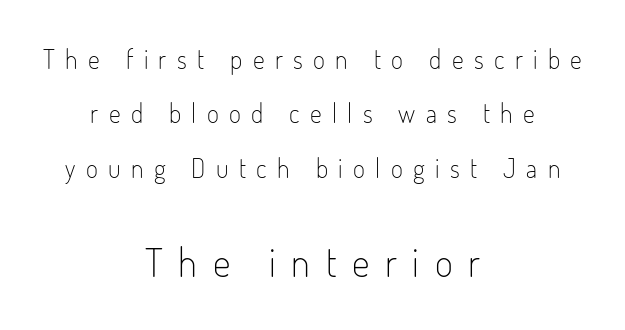
The text was rendered using a sans face with plain stroke endings. The area under the type is left untouched. This sample has the flowing, uneven cadence of proportional lettering. The composition opens small and finishes big. These lines stack symmetrically, like a column narrowing and widening about its center.
